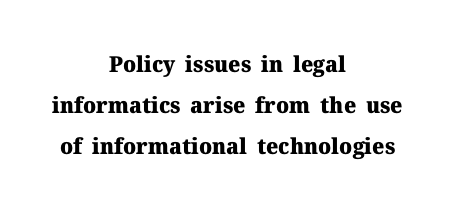
These lines stack symmetrically, like a column narrowing and widening about its center. Nobody drew a line under any word here. These lines keep a tight, regular rhythm from letter to letter. Vertical strokes here are truly vertical.
